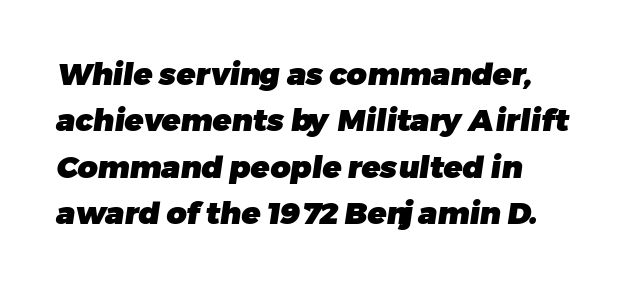
No word sits above an underline. Its strokes are broad and dark, the hallmark of bold type. A typesetter would call this proportional, since set widths differ per character. The passage is arranged the way most books set body copy — flush left. A typesetter would call this leading conventional body-copy spacing.
